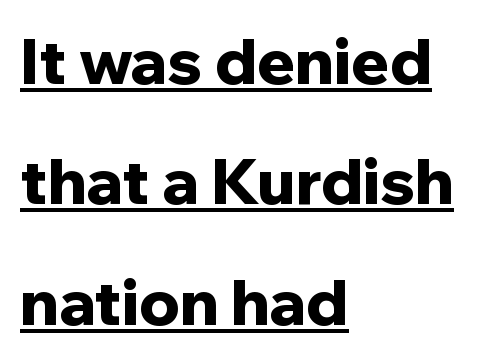
The image shows 63 px bold sans-serif type, upright; set left-aligned, loose line spacing (1.91x), normal letter spacing, underlined; low stroke contrast and a medium x-height.
